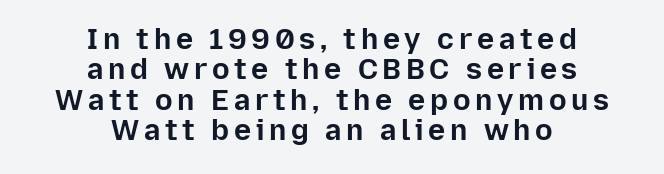
Summary of weight: heavy, a full bold. The glyphs in this specimen are sans serif. This block would grow much taller if given ordinary leading; it's compressed now. The rendering uses natural spacing where letterforms have individual widths. The words here are not underlined. In CSS terms this would be text-align: center.
